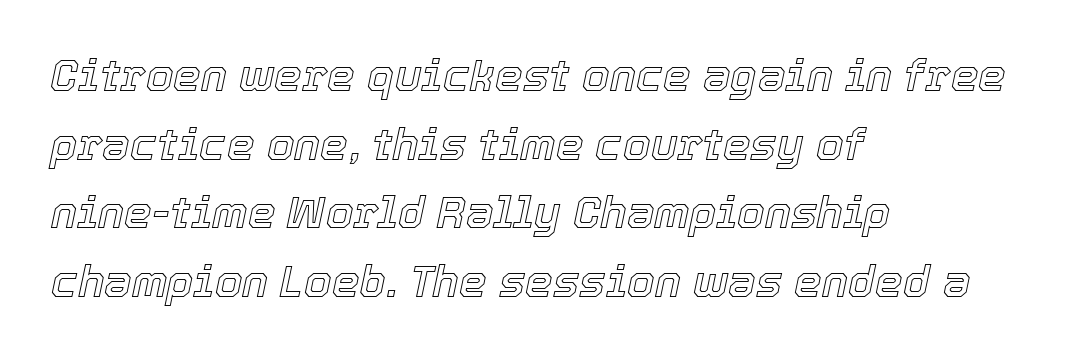
Q: Is the text italic (slanted)? A: Yes, it leans right by about 12 degrees.
Q: Is the text underlined? A: No.
Q: How is the paragraph aligned? A: Left-aligned.
Q: Is the spacing between letters normal or unusually wide? A: Normal.
Q: Is the spacing between lines tight, normal or loose? A: Normal.
Q: Width (condensed, normal, or wide)? A: Normal.
Q: x-height? A: Medium.
Q: Monospaced? A: No.
